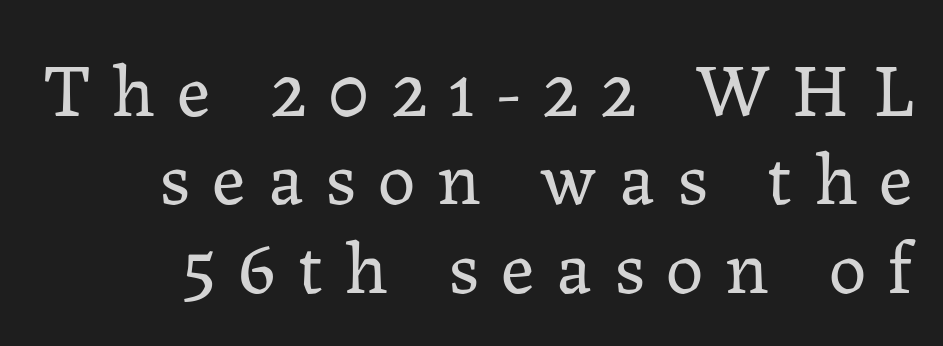
The image shows 75 px regular-weight serif type, upright; set line spacing 1.18x, unusually wide letter spacing (+0.29 em), not underlined; low stroke contrast and a medium x-height.
